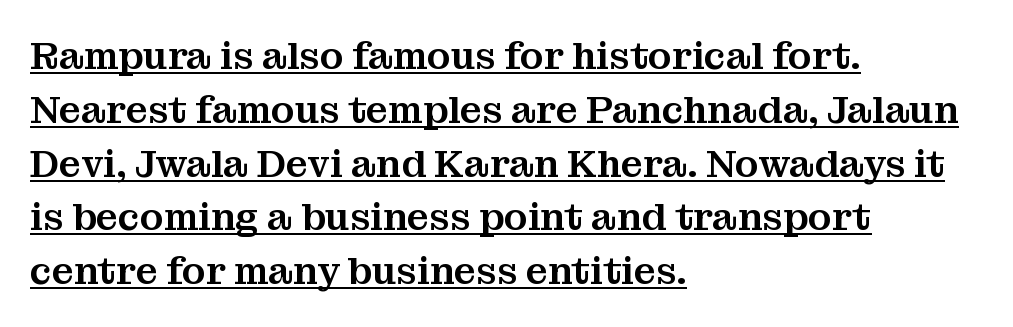
Q: Is the text italic (slanted)? A: No, it is upright.
Q: Is the typeface a serif or a sans-serif typeface? A: Serif.
Q: Is the text underlined? A: Yes.
Q: How is the paragraph aligned? A: Left-aligned.
Q: Is the spacing between letters normal or unusually wide? A: Normal.
Q: Is the spacing between lines tight, normal or loose? A: Normal.
Q: Width (condensed, normal, or wide)? A: Normal.
Q: Stroke contrast? A: Medium.
Q: x-height? A: Medium.
Q: Monospaced? A: No.
